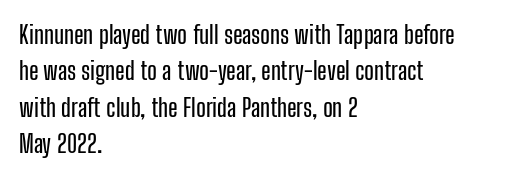
Q: Is the text italic (slanted)? A: No, it is upright.
Q: Is the text underlined? A: No.
Q: How is the paragraph aligned? A: Left-aligned.
Q: Is the spacing between letters normal or unusually wide? A: Normal.
Q: Is the spacing between lines tight, normal or loose? A: Normal.
